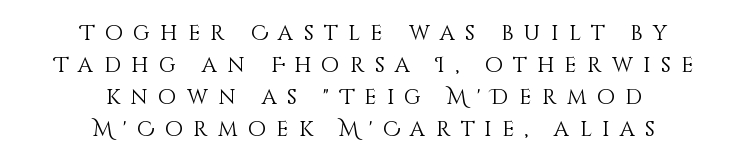
The image shows 21 px text type, upright; set centered, normal line spacing (1.53x), unusually wide letter spacing (+0.5 em), not underlined.
